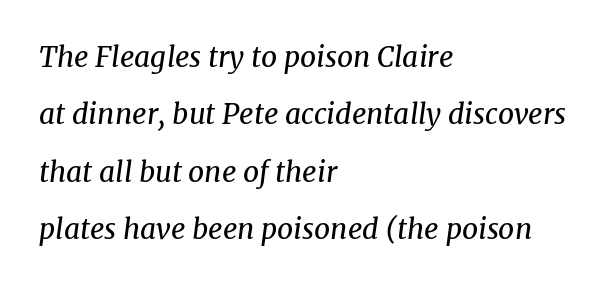
The image shows 28 px regular-weight serif type, italic (leaning right); set left-aligned, loose line spacing (2.05x), normal letter spacing, not underlined; medium stroke contrast and a medium x-height.
